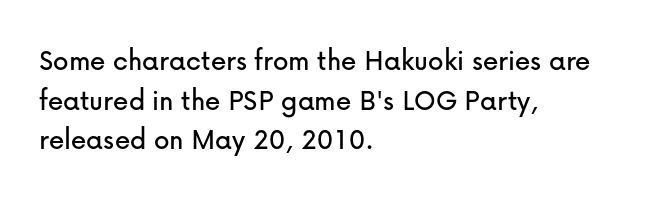
{"serif": "no", "italic": "no", "width": "normal", "stroke_contrast": "low", "x_height": "medium", "monospaced": "no", "underline": "no", "align": "left", "line_spacing": "normal", "line_spacing_ratio": 1.28, "letter_spacing": "normal", "letter_spacing_em": 0.0, "glyph_px": 31}
